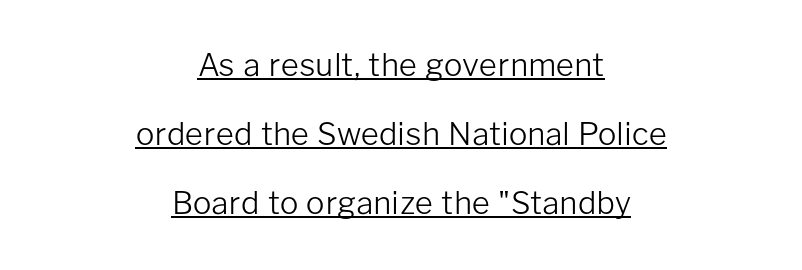
The lettering holds an erect, upright posture throughout. What's the leading like? Stretched, with rows far apart. The setting favours the middle, as headings and verse often do. Stems and bowls with no extra thickness — not bold.
